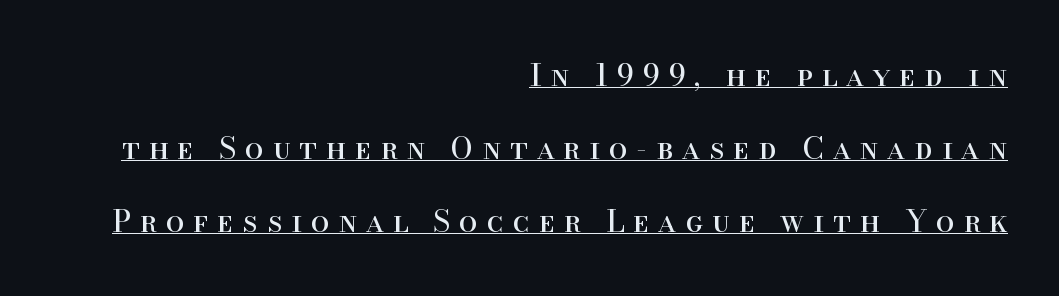
The string is rendered with underlining switched on. The letters stand upright; this is a roman face. A typesetter would label this face a serif. This sample trades compactness for vertical openness between lines.
